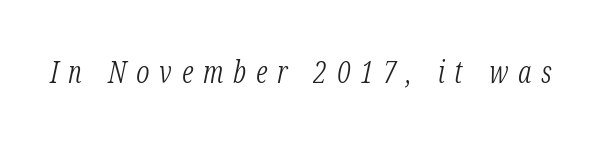
Q: Is the text bold? A: No.
Q: Is the text italic (slanted)? A: Yes, it leans right by about 12 degrees.
Q: Is the typeface a serif or a sans-serif typeface? A: Serif.
Q: Is the text underlined? A: No.
Q: Is the spacing between letters normal or unusually wide? A: Unusually wide.
Q: Width (condensed, normal, or wide)? A: Condensed.
Q: Stroke contrast? A: Low.
Q: x-height? A: Medium.
Q: Monospaced? A: No.
